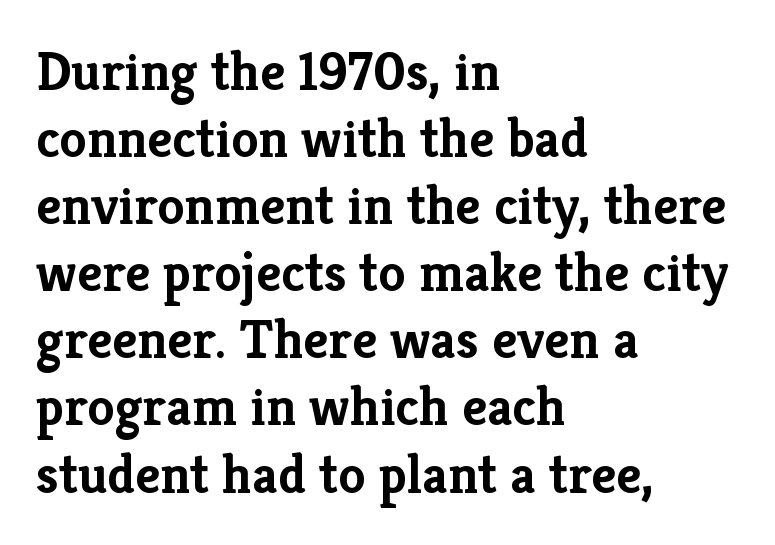
Style check: upright. Tracking value appears to be zero — textbook default spacing. Classification — serif. Type without underlining. Spacing verdict: proportional, widths tailored to each character.
